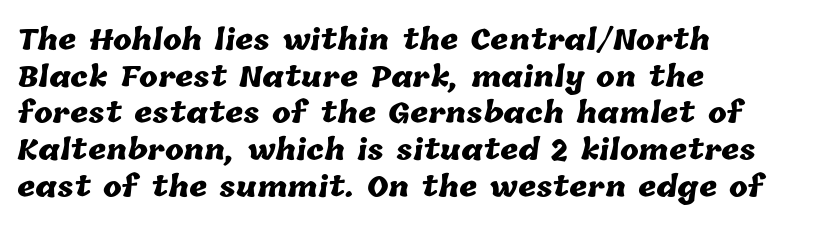
Q: Is the text bold? A: Yes.
Q: Is the text underlined? A: No.
Q: How is the paragraph aligned? A: Left-aligned.
Q: Is the spacing between letters normal or unusually wide? A: Normal.
Q: Is the spacing between lines tight, normal or loose? A: Normal.
Q: Width (condensed, normal, or wide)? A: Normal.
Q: Stroke contrast? A: Low.
Q: x-height? A: Medium.
Q: Monospaced? A: No.
